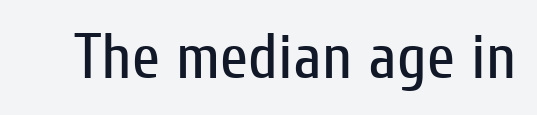
Q: Is the text bold? A: No.
Q: Is the text italic (slanted)? A: No, it is upright.
Q: Is the typeface a serif or a sans-serif typeface? A: Sans-serif.
Q: Is the text underlined? A: No.
Q: Is the spacing between letters normal or unusually wide? A: Normal.
Q: Width (condensed, normal, or wide)? A: Condensed.
Q: Stroke contrast? A: Low.
Q: x-height? A: Medium.
Q: Monospaced? A: No.
